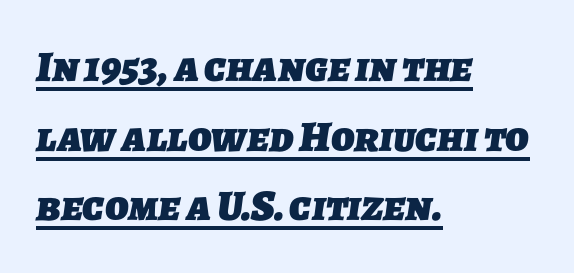
{"serif": "no", "bold": "yes", "weight": "heavy", "width": "normal", "stroke_contrast": "low", "x_height": "medium", "monospaced": "no", "underline": "yes", "align": "left", "line_spacing": "normal", "line_spacing_ratio": 1.58, "letter_spacing": "normal", "letter_spacing_em": 0.0, "glyph_px": 44}
